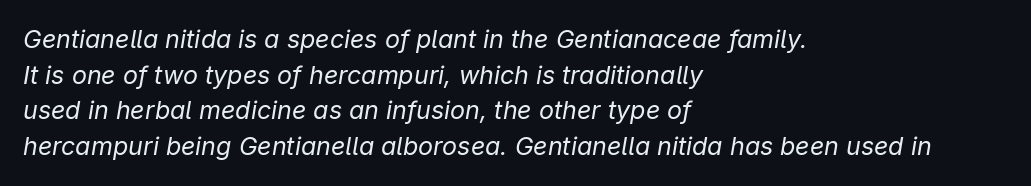
{"italic": "yes", "lean": "right", "slant_degrees": 9, "bold": "no", "underline": "no", "align": "left", "line_spacing": "normal", "line_spacing_ratio": 1.43, "letter_spacing": "normal", "letter_spacing_em": 0.0, "glyph_px": 25}
